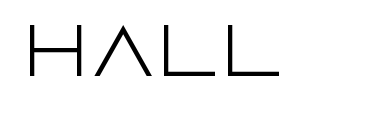
The foot of each line stays bare and open. The letterforms sit shoulder to shoulder at normal distance. The font family rendered here belongs to the sans-serif group. No chunkiness to these letters — they're not bold.
